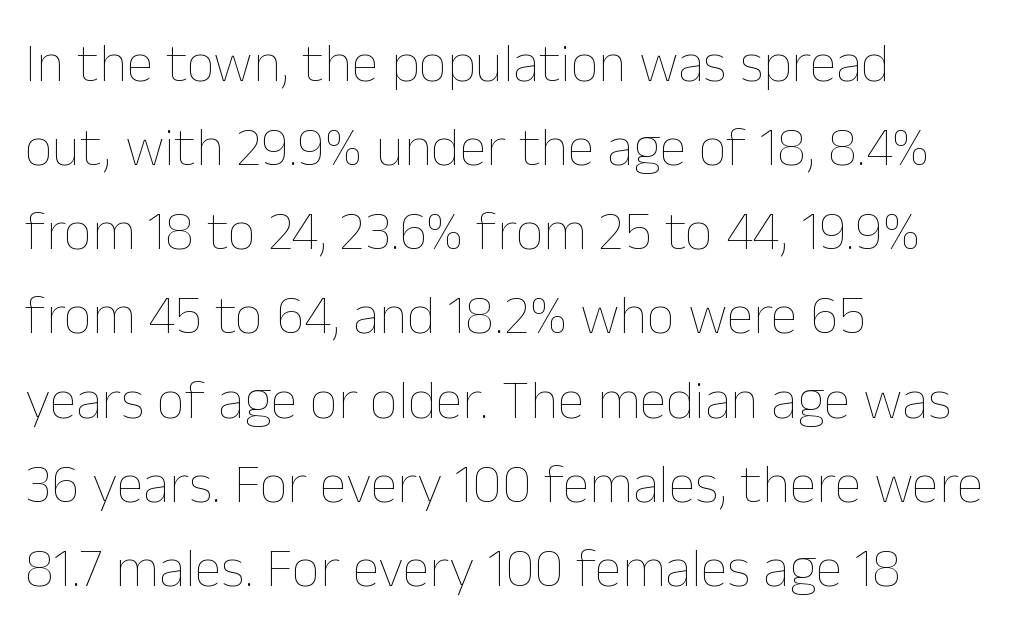
Reading down the block, your eye returns to a fixed left position each line. Think standard paragraph weight, or any step lighter than that. In terms of posture, this sample is upright. Looks like regular typesetting: each glyph gets only the width it needs. A typesetter would call this zero additional tracking. This block has exactly the height ordinary leading produces.
